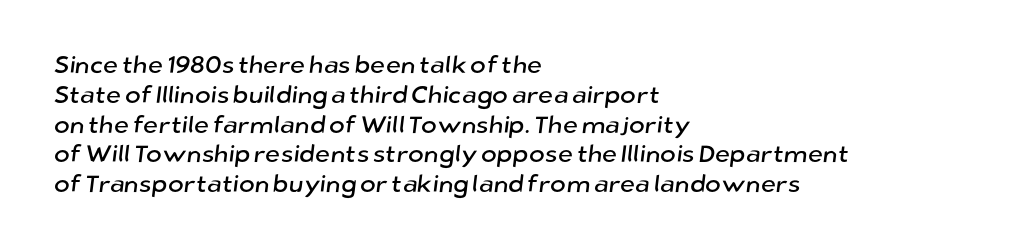
Typeset ragged right — the left edge is the straight one. The glyphs are unaccompanied by any horizontal stroke below them. The gaps between neighbouring characters are ordinary and unremarkable.
